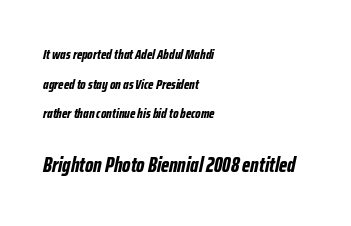
The image shows 21 px bold type, italic (leaning right); set left-aligned, loose line spacing (2.11x), normal letter spacing, not underlined; the second (bottom) block is 1.5x larger.
